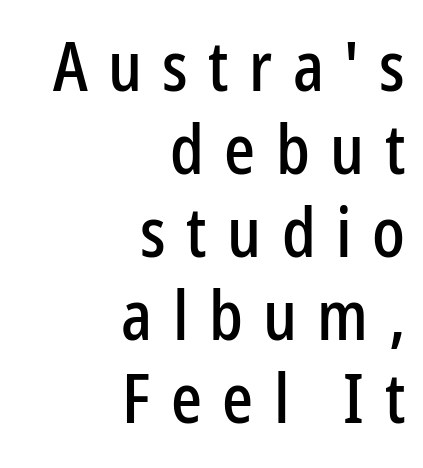
Q: Is the text italic (slanted)? A: No, it is upright.
Q: Is the typeface a serif or a sans-serif typeface? A: Sans-serif.
Q: Is the text underlined? A: No.
Q: How is the paragraph aligned? A: Right-aligned.
Q: Is the spacing between letters normal or unusually wide? A: Unusually wide.
Q: Width (condensed, normal, or wide)? A: Condensed.
Q: Stroke contrast? A: Low.
Q: x-height? A: Medium.
Q: Monospaced? A: No.
